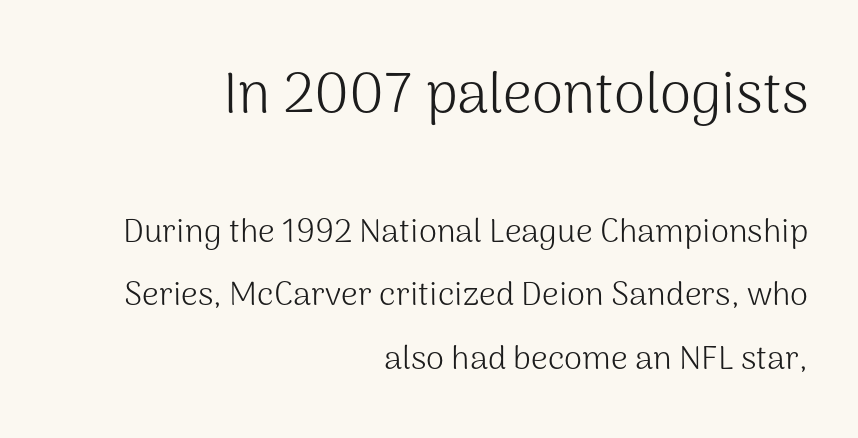
Q: Is the text bold? A: No.
Q: Is the text italic (slanted)? A: No, it is upright.
Q: Is the typeface a serif or a sans-serif typeface? A: Sans-serif.
Q: Is the text underlined? A: No.
Q: How is the paragraph aligned? A: Right-aligned.
Q: Is the spacing between letters normal or unusually wide? A: Normal.
Q: Is the spacing between lines tight, normal or loose? A: Loose.
Q: Which block of text is set in a larger size, the first (top) or the second (bottom)? A: The first (top) one.
Q: Width (condensed, normal, or wide)? A: Normal.
Q: Stroke contrast? A: Medium.
Q: x-height? A: Medium.
Q: Monospaced? A: No.
